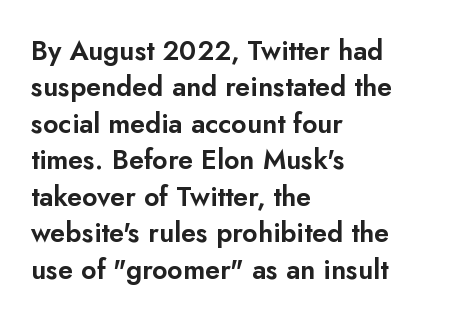
Tracking value appears to be zero — textbook default spacing. The type sits square on the baseline with zero lean. A clean baseline with only descenders dipping below it. Is the block centered? No — it sits flush against the left margin. Notice how descenders clear the ascenders below comfortably — that's standard leading.
